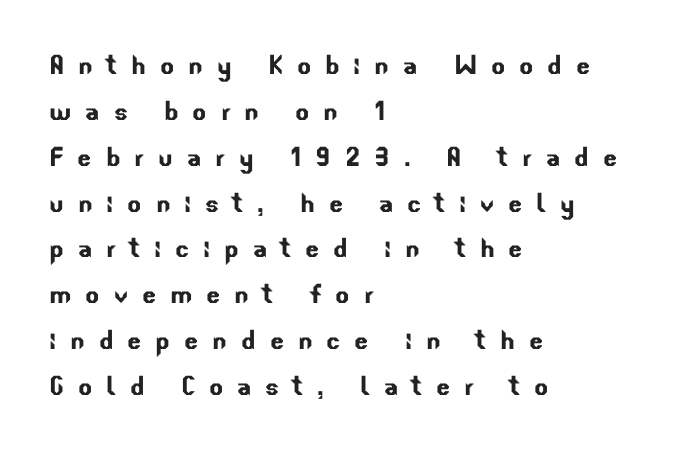
Lines of text with bare space underneath. Grotesque or geometric, the face here clearly has no serifs. Left-aligned paragraph, ragged on the right. The rows are spaced the way most documents space them. Note the varied advance widths — an 'i' is clearly narrower than an 'm'.
